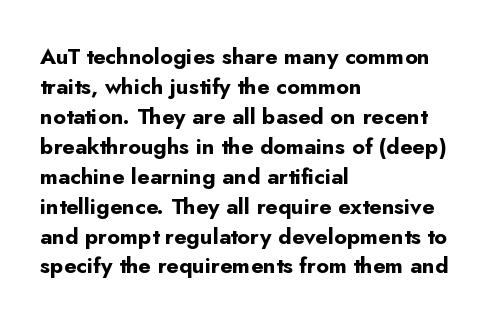
Italic: no, the glyphs are upright roman. Standard letterfit; no display-style spreading of the glyphs. Glance below the letters and you will spot only blank space. Its strokes are broad and dark, the hallmark of bold type.
